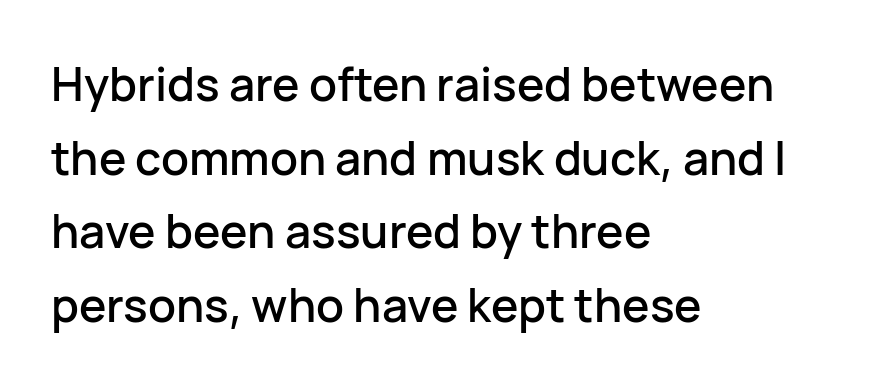
Regarding serifs, this sample does without them. Evenly set lines give the paragraph a standard silhouette. The foot of each line stays bare and open. These lines keep a tight, regular rhythm from letter to letter.
